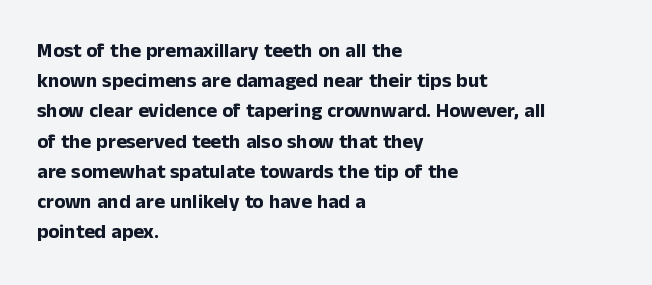
Q: Is the text bold? A: Yes.
Q: Is the text italic (slanted)? A: No, it is upright.
Q: Is the text underlined? A: No.
Q: How is the paragraph aligned? A: Left-aligned.
Q: Is the spacing between letters normal or unusually wide? A: Normal.
Q: Is the spacing between lines tight, normal or loose? A: Normal.
